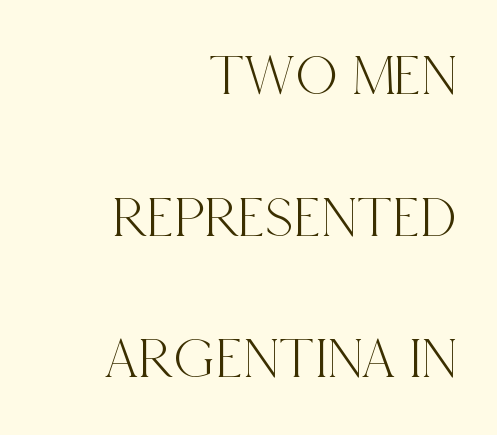
The image shows 59 px condensed serif type, upright; set right-aligned, loose line spacing (2.4x), normal letter spacing, not underlined; a large x-height.
